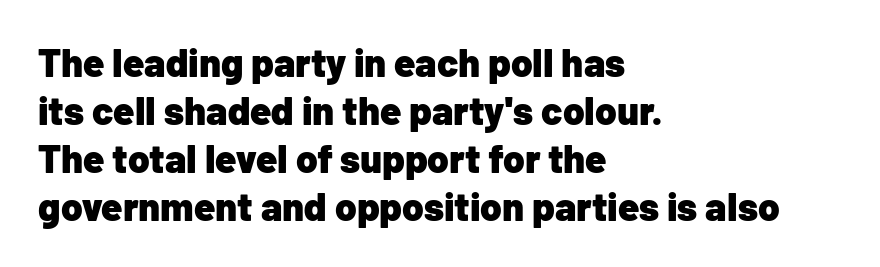
The designer went with a sans here, leaving each stem footless. Posture: vertical. A typesetter would call this proportional, since set widths differ per character. Anything drawn beneath the words? Only blank space.
